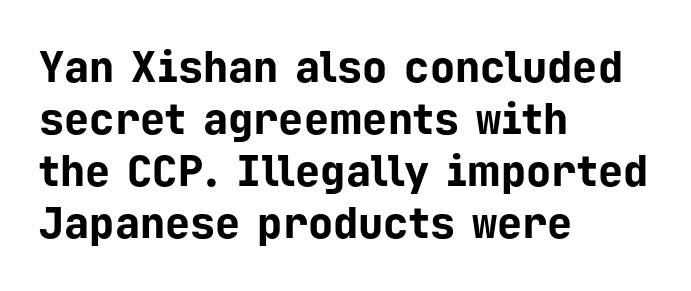
The rendering keeps characters at their native spacing. Strokes here are thick enough to call this a true bold. No word sits above an underline. Notice how the stems are strictly vertical — no italics here. This sample is left-justified, so line endings fall wherever the words run out. Classification — sans serif.
